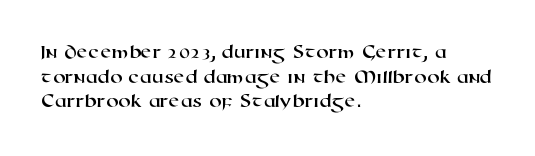
{"underline": "no", "align": "left", "line_spacing_ratio": 1.23, "letter_spacing": "normal", "letter_spacing_em": 0.0, "glyph_px": 20}
